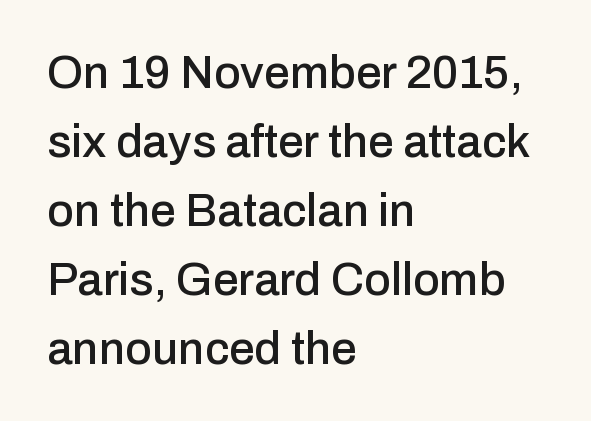
The image shows 46 px sans-serif type, upright; set left-aligned, normal line spacing (1.5x), normal letter spacing, not underlined; low stroke contrast and a medium x-height.
